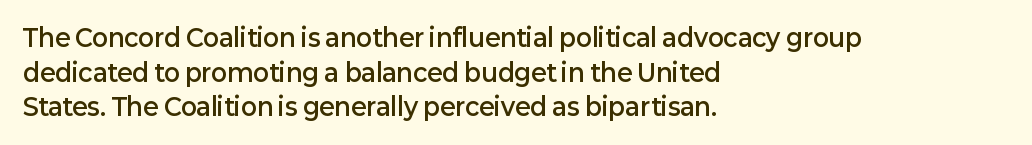
{"italic": "no", "bold": "semi", "underline": "no", "align": "left", "line_spacing": "normal", "line_spacing_ratio": 1.44, "letter_spacing": "normal", "letter_spacing_em": 0.0, "glyph_px": 24}
